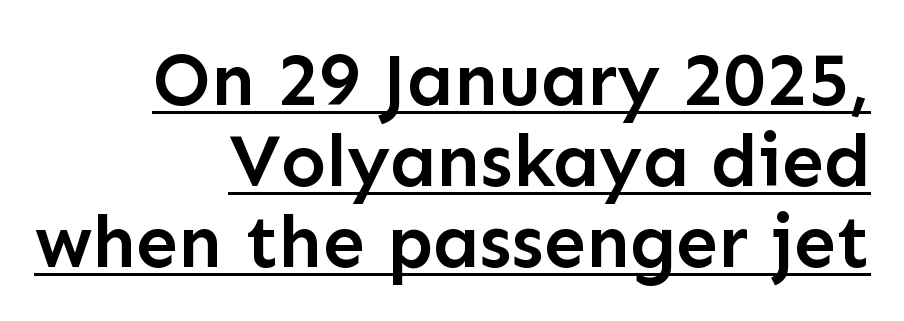
The image shows 75 px semibold sans-serif type, upright; set right-aligned, tight line spacing (1.08x), normal letter spacing, underlined; low stroke contrast and a medium x-height.
